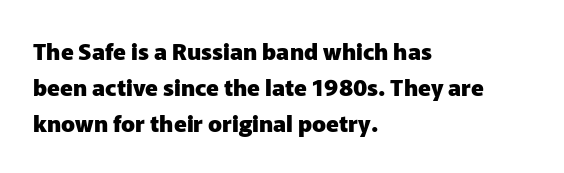
{"italic": "no", "bold": "yes", "underline": "no", "align": "left", "line_spacing": "normal", "line_spacing_ratio": 1.57, "letter_spacing": "normal", "letter_spacing_em": 0.0, "glyph_px": 23}
